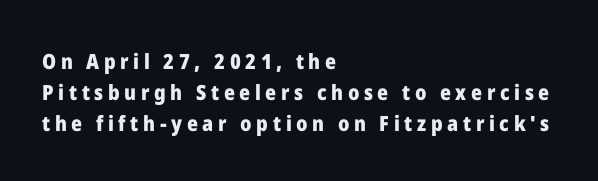
The image shows 21 px bold type, upright; set left-aligned, normal line spacing (1.47x), unusually wide letter spacing (+0.22 em), not underlined.
